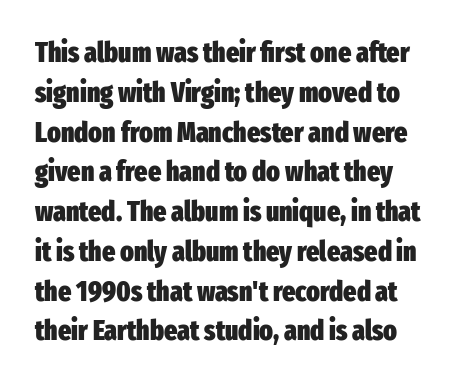
Type without underlining. What weight is shown? A full bold with thick strokes. Ascenders rise straight up at ninety degrees. Each word holds together tightly as a unit, with standard inter-letter gaps. Here the designer chose a conventional face with non-uniform glyph widths. The leading is moderate, giving the passage an even texture.
